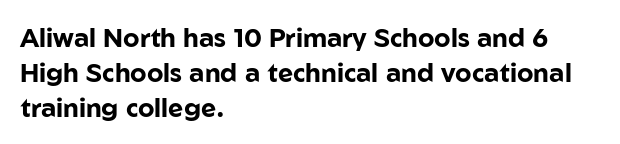
The image shows 26 px bold type, upright; set left-aligned, normal line spacing (1.34x), normal letter spacing, not underlined.
